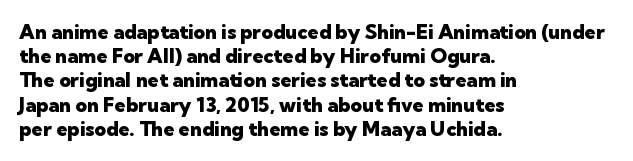
Descenders hang freely into open space. The paragraph has a hard left edge and a soft right edge. It's the straight-up-and-down kind of type. Observe the ordinary spacing: letters are neighbours, not strangers. Weight check: bold — yes, fully.
